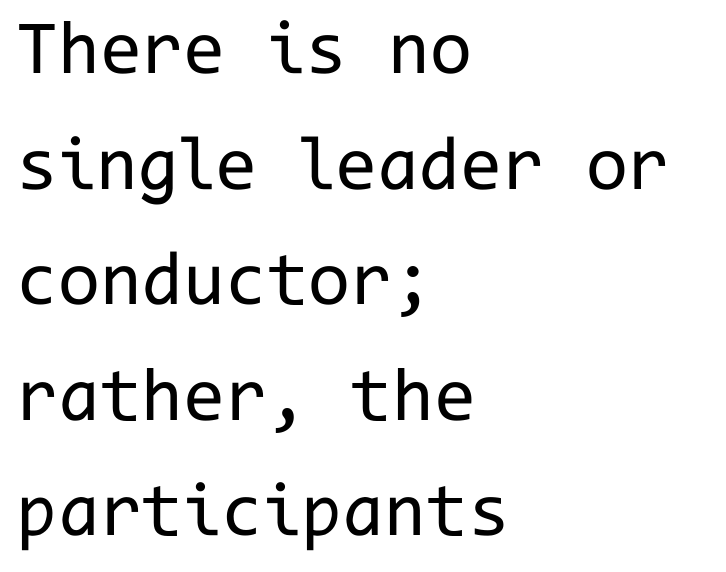
The image shows 76 px regular-weight sans-serif type, upright, monospaced; set left-aligned, normal line spacing (1.52x), normal letter spacing, not underlined; low stroke contrast and a medium x-height.
